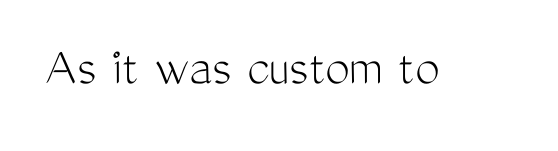
{"serif": "no", "italic": "no", "bold": "no", "weight": "light", "width": "condensed", "stroke_contrast": "medium", "x_height": "medium", "monospaced": "no", "underline": "no", "letter_spacing": "normal", "letter_spacing_em": 0.0, "glyph_px": 55}
